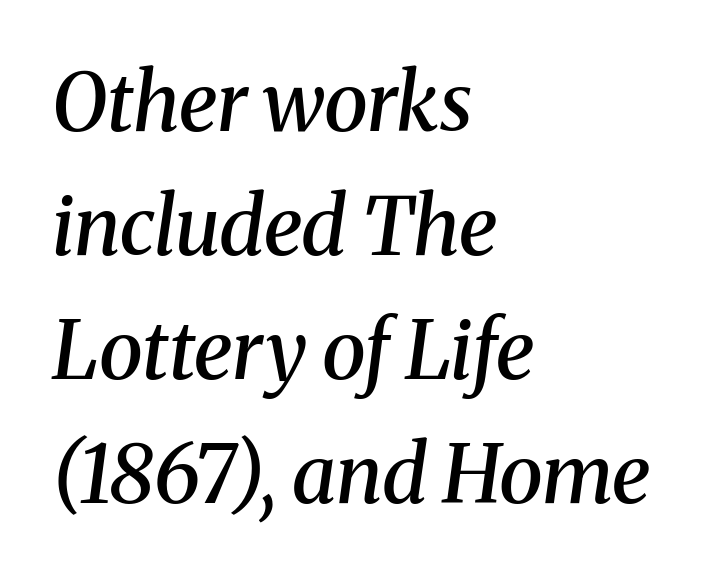
Decoration check: the copy has no underline. This sample keeps an unexceptional amount of space between lines. Students, this is semibold: more ink than regular, less than bold. The rendering uses natural spacing where letterforms have individual widths.
